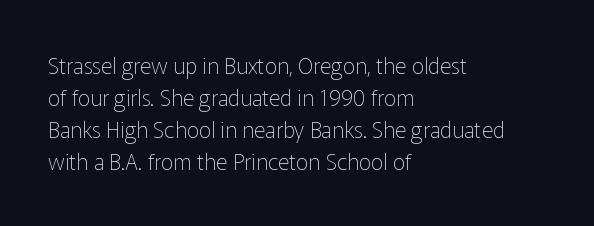
{"italic": "no", "bold": "no", "underline": "no", "align": "left", "line_spacing": "normal", "line_spacing_ratio": 1.46, "letter_spacing": "normal", "letter_spacing_em": 0.0, "glyph_px": 22}
